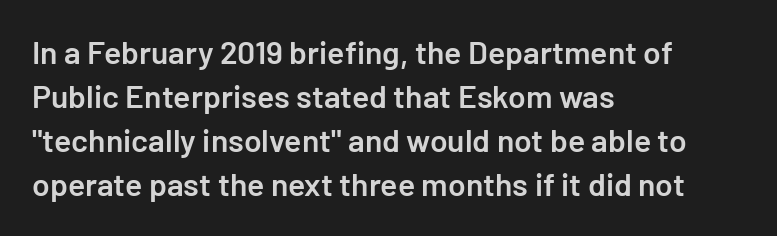
When letters stand straight like this, we call the style roman or upright. Reading down the block, your eye returns to a fixed left position each line. The letters sit at their default tracking, neither squeezed nor spread. Underlining? Definitely not there. Weight check: semibold — heavier than regular, not quite bold. Type style note: lacks serifs.
